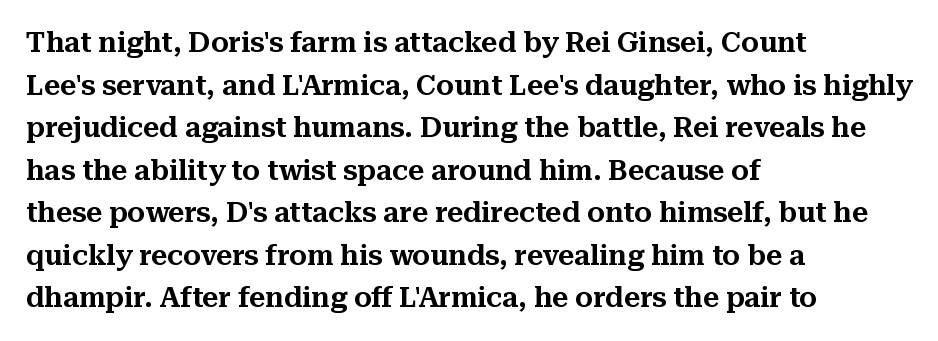
{"serif": "yes", "italic": "no", "width": "normal", "stroke_contrast": "medium", "x_height": "medium", "monospaced": "no", "underline": "no", "align": "left", "line_spacing": "normal", "line_spacing_ratio": 1.52, "letter_spacing": "normal", "letter_spacing_em": 0.0, "glyph_px": 28}
